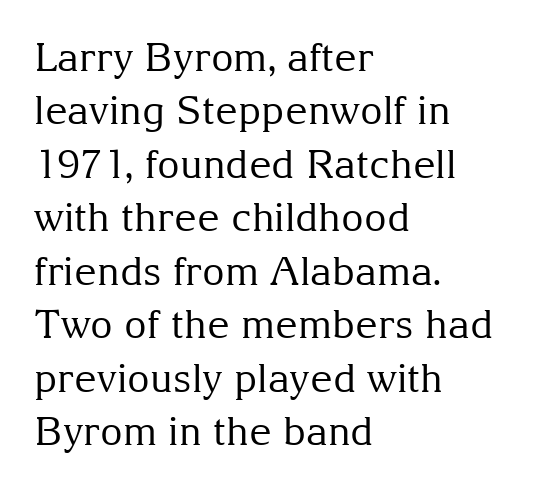
{"serif": "yes", "italic": "no", "bold": "no", "weight": "regular", "width": "normal", "stroke_contrast": "medium", "x_height": "medium", "monospaced": "no", "underline": "no", "align": "left", "line_spacing": "normal", "line_spacing_ratio": 1.37, "letter_spacing": "normal", "letter_spacing_em": 0.0, "glyph_px": 39}
